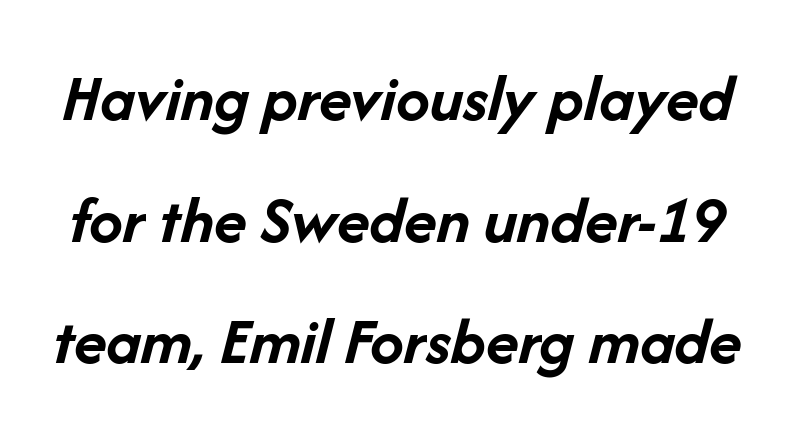
Q: Is the text bold? A: Yes.
Q: Is the text italic (slanted)? A: Yes, it leans right by about 14 degrees.
Q: Is the text underlined? A: No.
Q: Is the spacing between letters normal or unusually wide? A: Normal.
Q: Width (condensed, normal, or wide)? A: Normal.
Q: Stroke contrast? A: Low.
Q: x-height? A: Medium.
Q: Monospaced? A: No.
